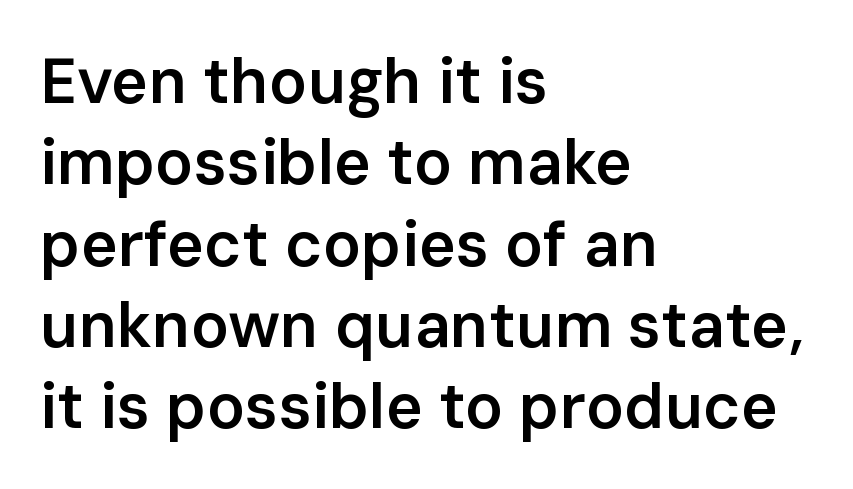
The image shows 63 px semibold sans-serif type, upright; set left-aligned, normal line spacing (1.29x), normal letter spacing, not underlined; low stroke contrast and a medium x-height.
